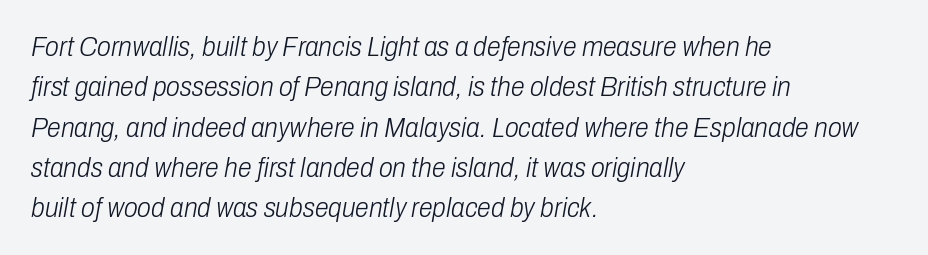
Note the varied advance widths — an 'i' is clearly narrower than an 'm'. The specimen omits any rule beneath the text block's lines. The designer left line spacing at the default. Tall strokes in this sample are angled rather than plumb.
